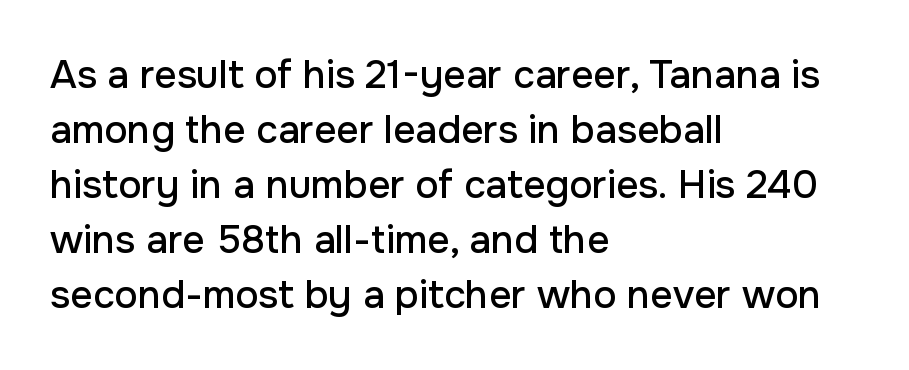
Note the varied advance widths — an 'i' is clearly narrower than an 'm'. The letterforms sit shoulder to shoulder at normal distance. Compared with a centered layout, this one pins lines to the left instead. The words here are not underlined.
